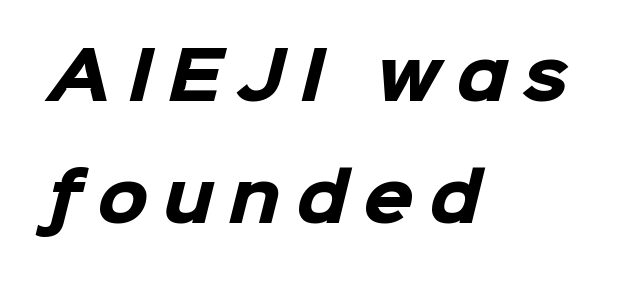
Q: Is the text bold? A: Yes.
Q: Is the typeface a serif or a sans-serif typeface? A: Sans-serif.
Q: Is the text underlined? A: No.
Q: How is the paragraph aligned? A: Left-aligned.
Q: Is the spacing between letters normal or unusually wide? A: Unusually wide.
Q: Width (condensed, normal, or wide)? A: Normal.
Q: Stroke contrast? A: Low.
Q: x-height? A: Medium.
Q: Monospaced? A: No.
